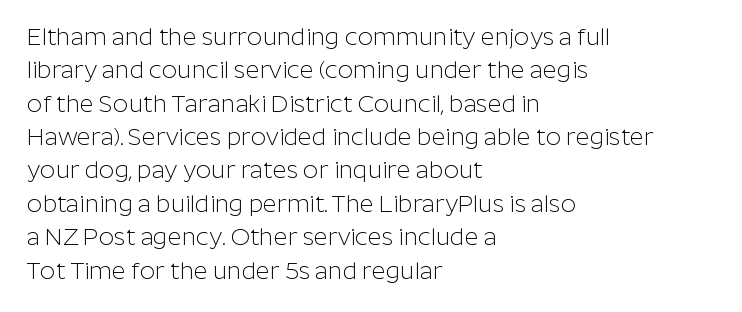
The letterforms sit at book weight or below. Posture: straight, roman, zero tilt. Tracking value appears to be zero — textbook default spacing. The passage shown stacks its lines at a standard gap. Is the block centered? No — it sits flush against the left margin. The foot of each line stays bare and open.
